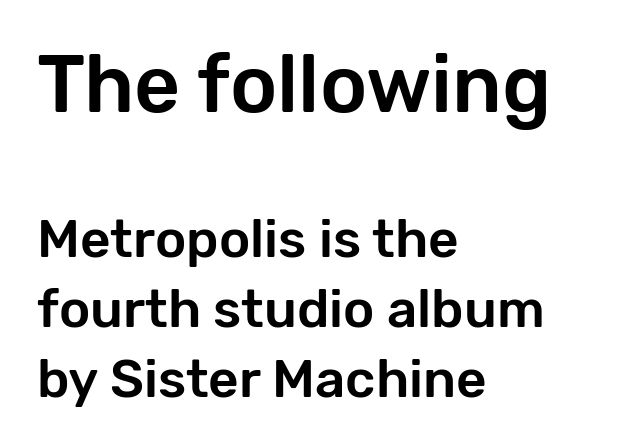
Upright lettering throughout. A bare baseline throughout the passage. The letters in the upper block stand taller than those in the block below. Notice how descenders clear the ascenders below comfortably — that's standard leading. The passage shown is typed in a proportional face where columns would drift.
